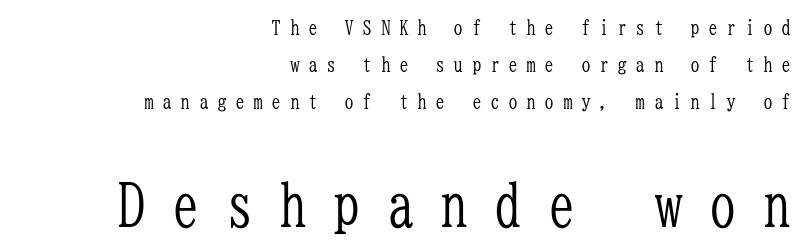
Q: Is the text bold? A: No.
Q: Is the text italic (slanted)? A: No, it is upright.
Q: Is the typeface a serif or a sans-serif typeface? A: Serif.
Q: Is the text underlined? A: No.
Q: How is the paragraph aligned? A: Right-aligned.
Q: Is the spacing between letters normal or unusually wide? A: Unusually wide.
Q: Which block of text is set in a larger size, the first (top) or the second (bottom)? A: The second (bottom) one.
Q: Width (condensed, normal, or wide)? A: Condensed.
Q: Stroke contrast? A: Low.
Q: x-height? A: Medium.
Q: Monospaced? A: Yes.
